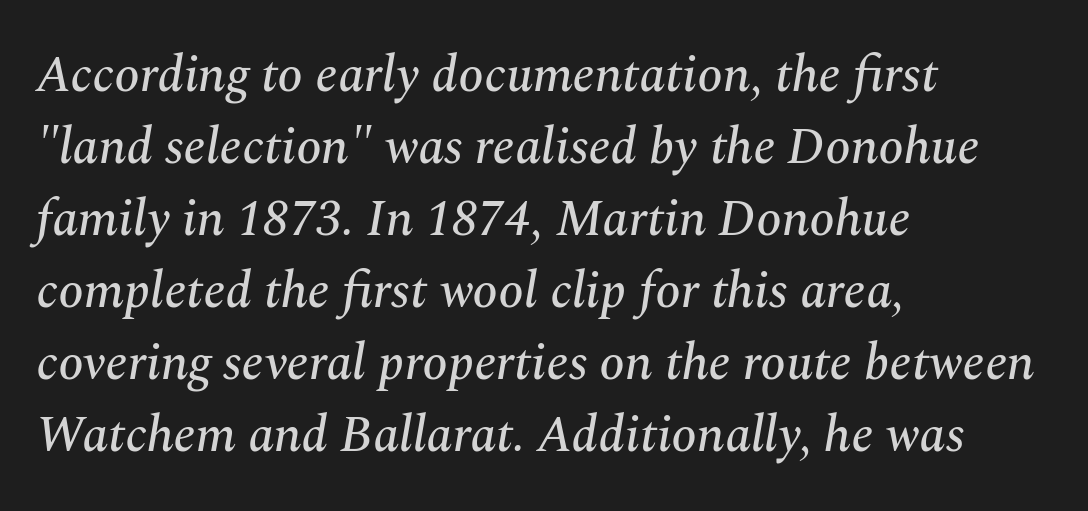
The image shows 51 px serif type, italic (leaning right); set left-aligned, normal line spacing (1.41x), normal letter spacing, not underlined; medium stroke contrast and a medium x-height.
